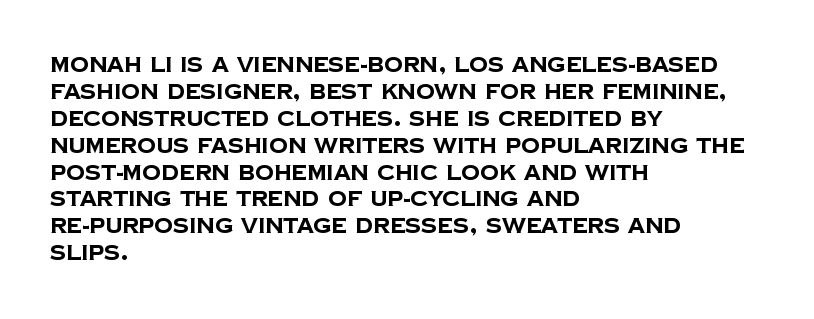
The image shows 21 px bold type; set left-aligned, normal line spacing (1.28x), normal letter spacing, not underlined.
